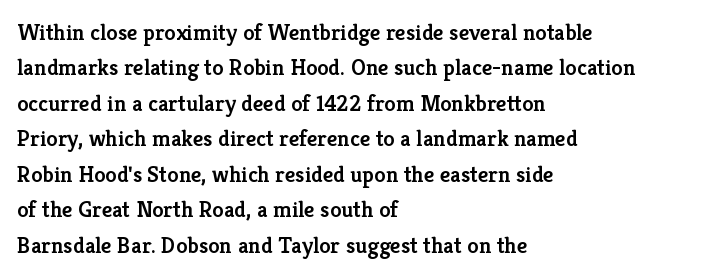
The image shows 23 px text type, upright; set left-aligned, normal line spacing (1.54x), normal letter spacing, not underlined.
